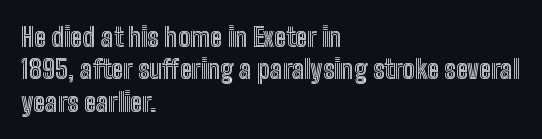
{"italic": "no", "underline": "no", "align": "left", "line_spacing": "normal", "line_spacing_ratio": 1.25, "letter_spacing": "normal", "letter_spacing_em": 0.0, "glyph_px": 26}
